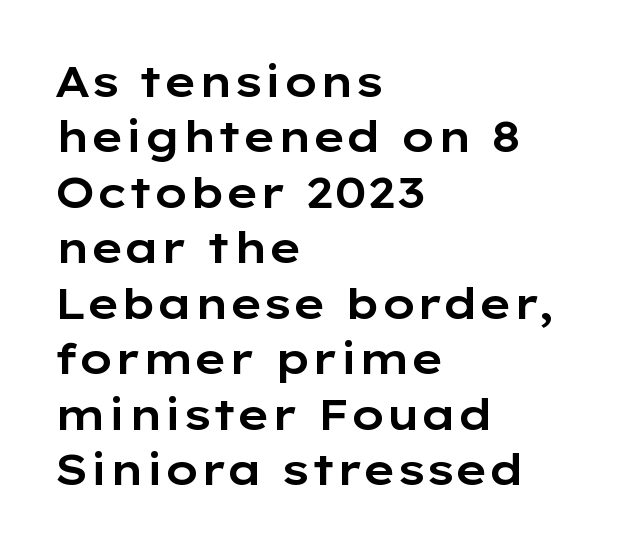
Teacher's note: observe the even left margin — that is flush-left alignment. Nope, not italic — everything's standing straight. Look at the tracking — it's just the regular setting, nothing added. The face used here is proportionally spaced, like ordinary book or web type. Check where the strokes stop: nothing finishes them off — pure sans.
